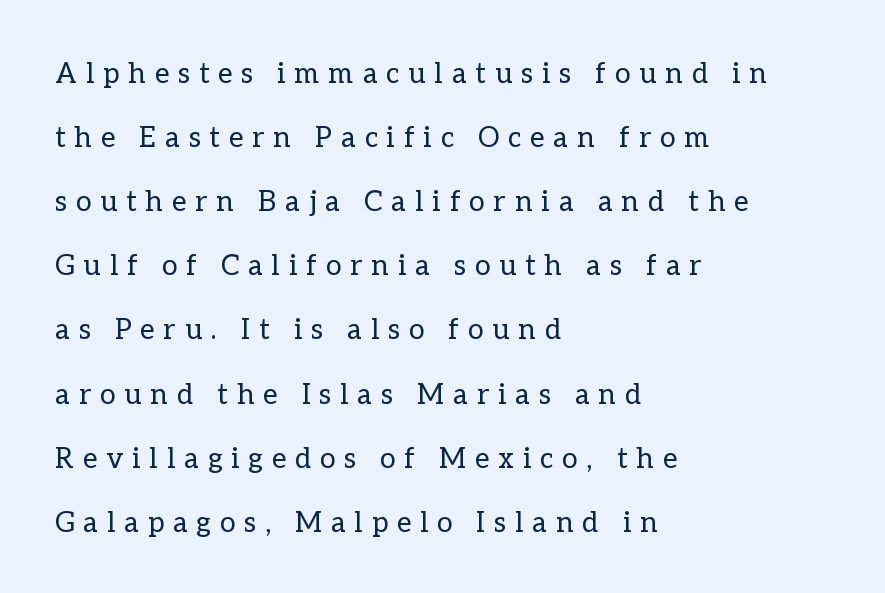
The weight tops out at a normal text grade. The face used here is proportionally spaced, like ordinary book or web type. Baseline-to-baseline distance is far greater than the letter height. The type is letterspaced generously, with wide tracking. Each line starts at the same left margin while the right side varies.
